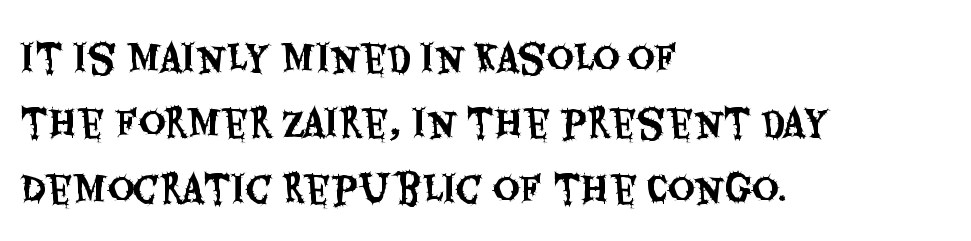
{"serif": "no", "italic": "no", "width": "condensed", "stroke_contrast": "medium", "x_height": "large", "monospaced": "no", "underline": "no", "align": "left", "line_spacing_ratio": 1.77, "letter_spacing": "normal", "letter_spacing_em": 0.0, "glyph_px": 37}
